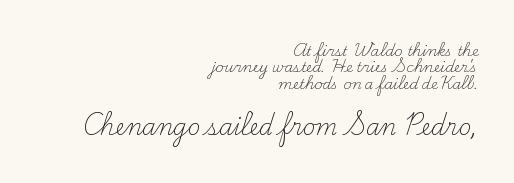
{"bold": "no", "underline": "no", "align": "right", "line_spacing_ratio": 1.17, "letter_spacing": "normal", "letter_spacing_em": 0.0, "larger_block": "second", "size_ratio": 1.57, "glyph_px": 22}
